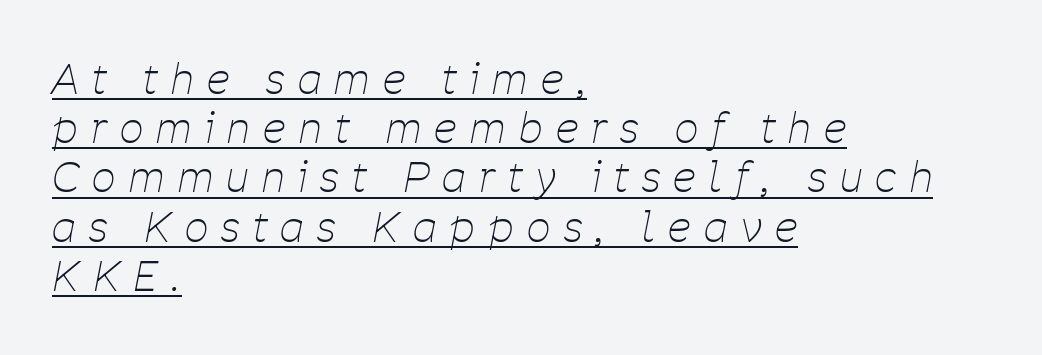
The image shows 41 px thin, condensed type, italic (leaning right); set left-aligned, line spacing 1.2x, unusually wide letter spacing (+0.33 em), underlined; low stroke contrast and a medium x-height.
